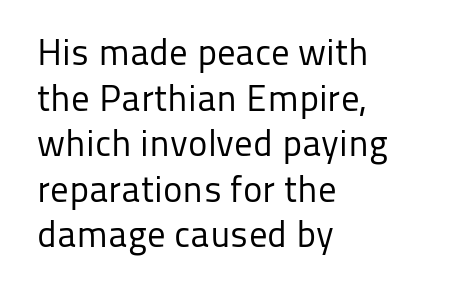
The image shows 37 px regular-weight sans-serif type, upright; set left-aligned, line spacing 1.23x, normal letter spacing, not underlined; low stroke contrast and a medium x-height.
